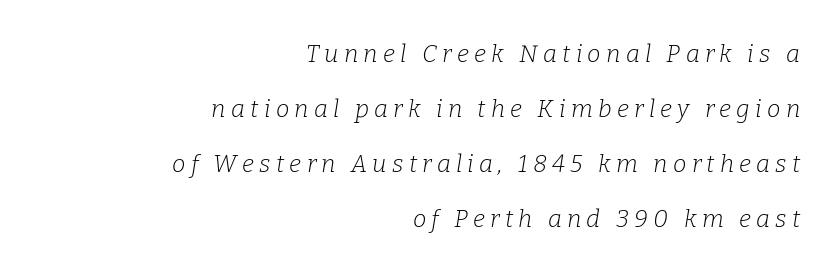
Q: Is the text bold? A: No.
Q: Is the text italic (slanted)? A: Yes, it leans right by about 9 degrees.
Q: Is the text underlined? A: No.
Q: How is the paragraph aligned? A: Right-aligned.
Q: Is the spacing between letters normal or unusually wide? A: Unusually wide.
Q: Is the spacing between lines tight, normal or loose? A: Loose.
